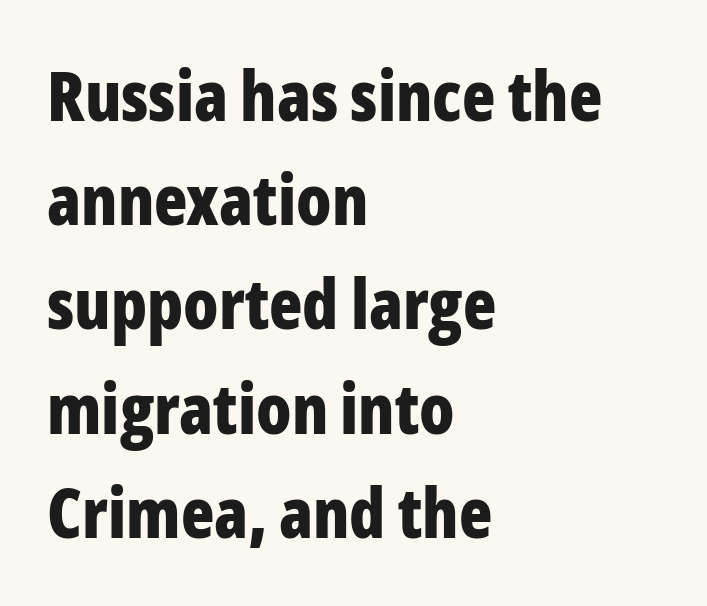
Q: Is the text bold? A: Yes.
Q: Is the text italic (slanted)? A: No, it is upright.
Q: Is the typeface a serif or a sans-serif typeface? A: Sans-serif.
Q: Is the text underlined? A: No.
Q: How is the paragraph aligned? A: Left-aligned.
Q: Is the spacing between letters normal or unusually wide? A: Normal.
Q: Is the spacing between lines tight, normal or loose? A: Normal.
Q: Width (condensed, normal, or wide)? A: Condensed.
Q: Stroke contrast? A: Low.
Q: x-height? A: Medium.
Q: Monospaced? A: No.
